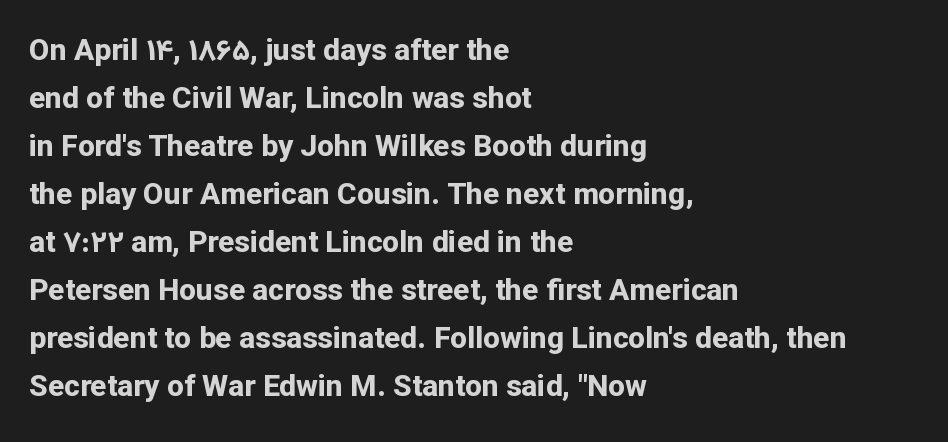
Q: Is the text bold? A: Yes.
Q: Is the text italic (slanted)? A: No, it is upright.
Q: Is the typeface a serif or a sans-serif typeface? A: Sans-serif.
Q: Is the text underlined? A: No.
Q: How is the paragraph aligned? A: Left-aligned.
Q: Is the spacing between letters normal or unusually wide? A: Normal.
Q: Is the spacing between lines tight, normal or loose? A: Normal.
Q: Width (condensed, normal, or wide)? A: Normal.
Q: Stroke contrast? A: Low.
Q: x-height? A: Medium.
Q: Monospaced? A: No.
